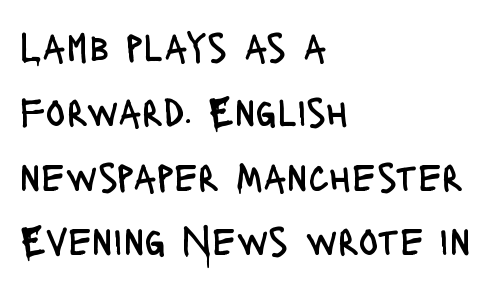
The image shows 41 px regular-weight, condensed sans-serif type, upright; set left-aligned, normal line spacing (1.58x), normal letter spacing, not underlined; low stroke contrast and a large x-height.
